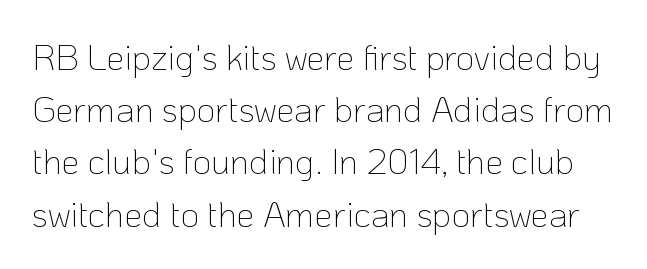
The image shows 36 px thin sans-serif type, upright; set normal line spacing (1.45x), normal letter spacing, not underlined; low stroke contrast and a medium x-height.
